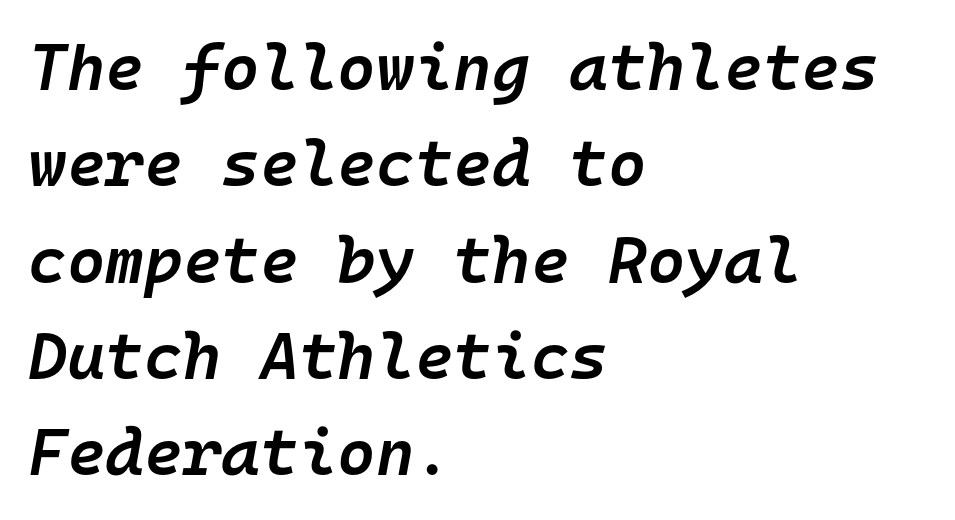
The image shows 66 px semibold type, italic (leaning right), monospaced; set left-aligned, normal line spacing (1.46x), normal letter spacing, not underlined; low stroke contrast and a medium x-height.
